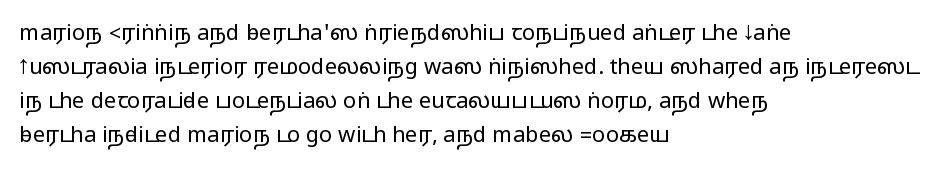
Inter-character spacing is left at the font's built-in metrics. A bare baseline throughout the passage. The typography opts for an upright posture over an oblique one. Casual observation: everything's shoved over to the left.
